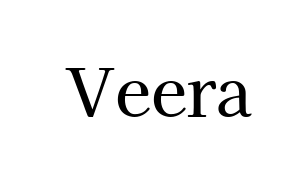
The image shows 66 px serif type, upright; set normal letter spacing, not underlined; high stroke contrast and a medium x-height.
